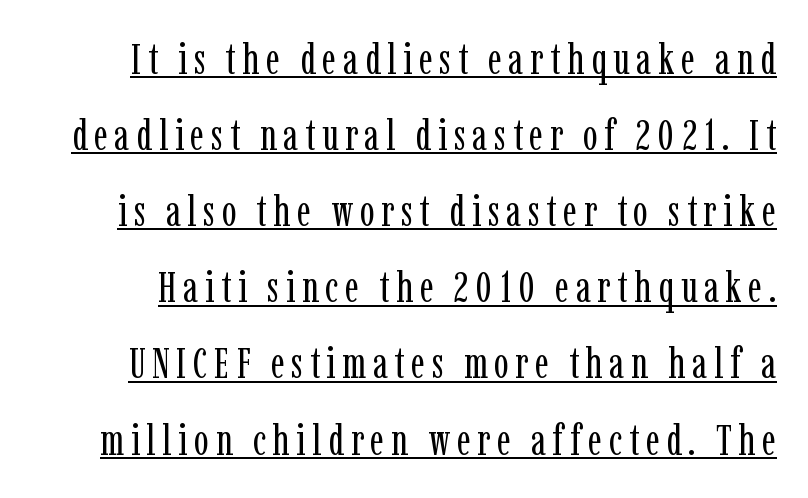
The typography opts for an upright posture over an oblique one. Stroke terminals: seriffed. This is not heavy type; no bold has been used. The rendered words wear a rule along their underside. Think of a printed novel: that variable character pitch is what you see here.
